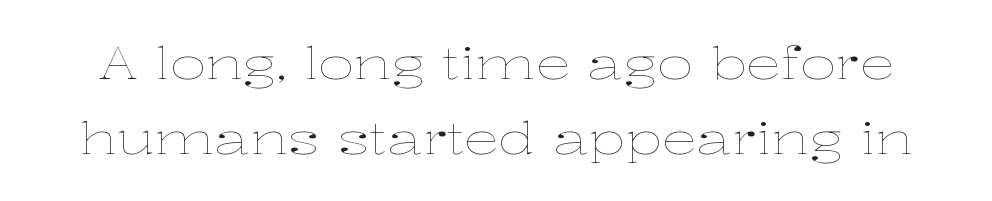
Underlining? Definitely not there. It's the straight-up-and-down kind of type. Summary of vertical rhythm: regular, with standard interline spacing. Proportional: the letters do not fall into vertical columns.
